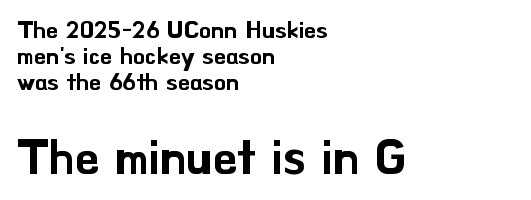
{"serif": "no", "italic": "no", "width": "normal", "stroke_contrast": "low", "x_height": "small", "monospaced": "no", "underline": "no", "align": "left", "line_spacing": "tight", "line_spacing_ratio": 1.08, "letter_spacing": "normal", "letter_spacing_em": 0.0, "larger_block": "second", "size_ratio": 2.0, "glyph_px": 48}
